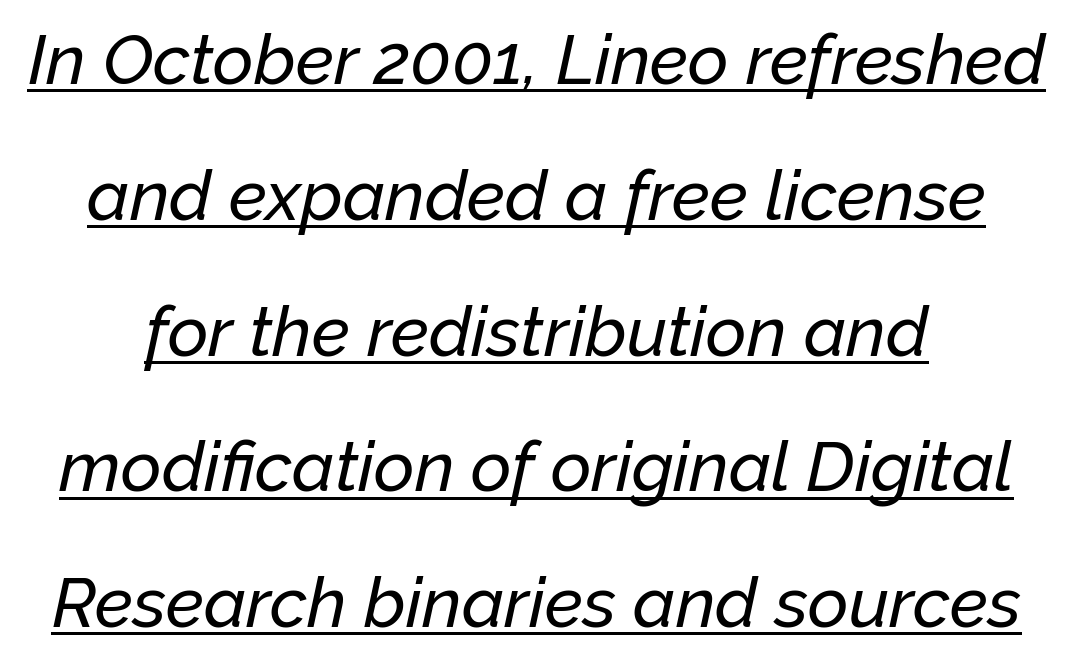
The image shows 70 px text type, italic (leaning right); set loose line spacing (1.94x), normal letter spacing, underlined; low stroke contrast and a medium x-height.
